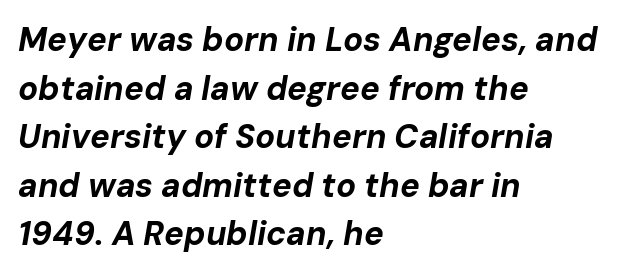
The space beneath each line is pristine and unruled. Vertically, the passage feels balanced, rows spaced as you'd expect. The strokes are fattened all the way to bold. The type is set solid horizontally, with unmodified tracking. This sample has the flowing, uneven cadence of proportional lettering.
